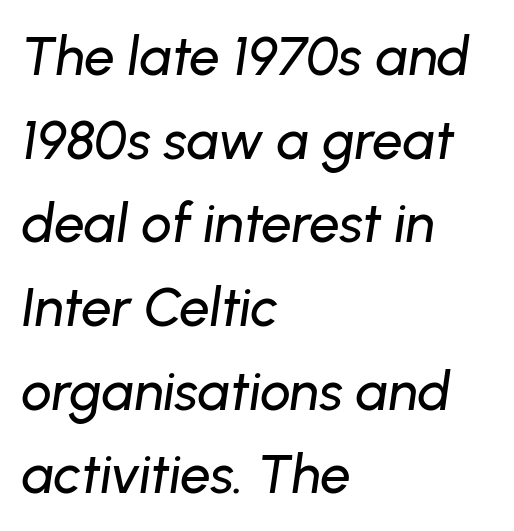
The image shows 54 px text type, italic (leaning right); set left-aligned, normal line spacing (1.55x), normal letter spacing, not underlined; low stroke contrast and a medium x-height.
